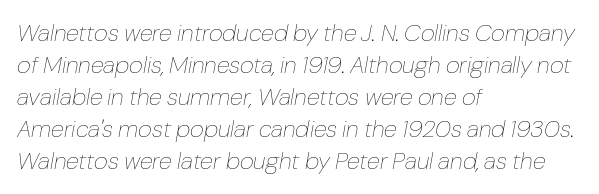
{"italic": "yes", "lean": "right", "slant_degrees": 10, "bold": "no", "underline": "no", "align": "left", "line_spacing": "normal", "line_spacing_ratio": 1.33, "letter_spacing": "normal", "letter_spacing_em": 0.0, "glyph_px": 24}
